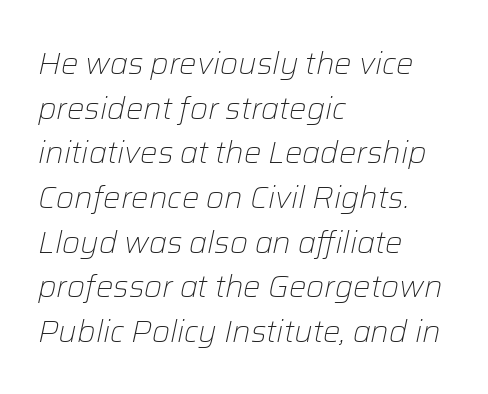
Do the characters align in a grid? No, the font is proportional. Horizontal alignment here is leftward, the default for most running prose. Spacing between characters is what you'd get straight out of the box. Does the leading feel generous? No, just average. Has an underline been added? It has not.
